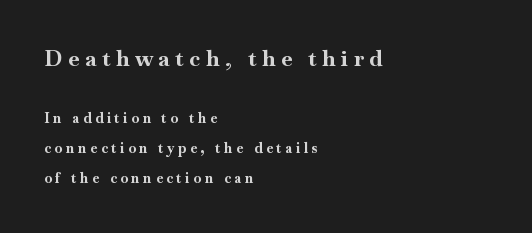
{"italic": "no", "bold": "yes", "underline": "no", "align": "left", "line_spacing": "loose", "line_spacing_ratio": 2.15, "letter_spacing": "wide", "letter_spacing_em": 0.26, "larger_block": "first", "size_ratio": 1.57, "glyph_px": 22}
